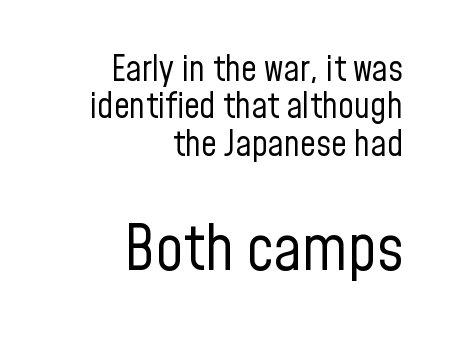
Block two is the big one; block one sits smaller above it. This reads as an unemphasized weight, regular at the heaviest. The font's upright variant was chosen for this text. The line texture is even and compact thanks to regular tracking.
